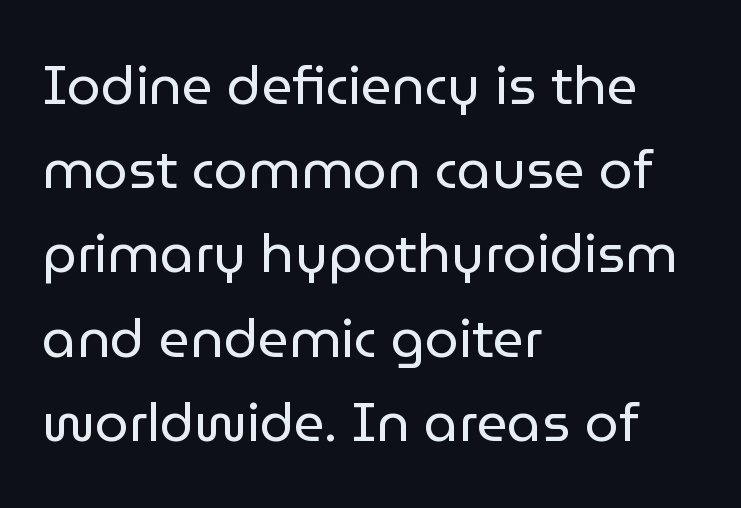
Q: Is the text bold? A: No.
Q: Is the text italic (slanted)? A: No, it is upright.
Q: Is the typeface a serif or a sans-serif typeface? A: Sans-serif.
Q: Is the text underlined? A: No.
Q: How is the paragraph aligned? A: Left-aligned.
Q: Is the spacing between letters normal or unusually wide? A: Normal.
Q: Is the spacing between lines tight, normal or loose? A: Normal.
Q: Width (condensed, normal, or wide)? A: Normal.
Q: Stroke contrast? A: Low.
Q: x-height? A: Medium.
Q: Monospaced? A: No.
